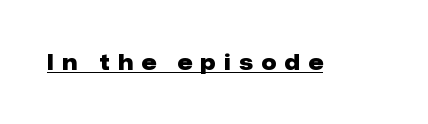
The image shows 21 px bold type, upright; set unusually wide letter spacing (+0.41 em), underlined.
